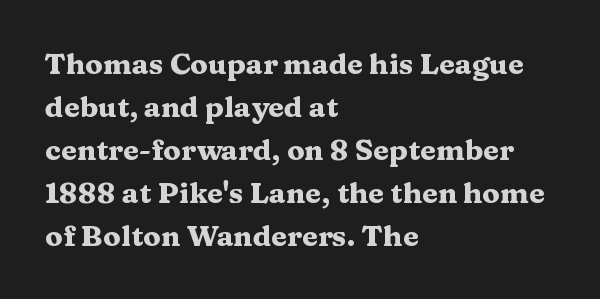
Q: Is the text bold? A: Yes.
Q: Is the text italic (slanted)? A: No, it is upright.
Q: Is the typeface a serif or a sans-serif typeface? A: Serif.
Q: Is the text underlined? A: No.
Q: How is the paragraph aligned? A: Left-aligned.
Q: Is the spacing between letters normal or unusually wide? A: Normal.
Q: Is the spacing between lines tight, normal or loose? A: Normal.
Q: Width (condensed, normal, or wide)? A: Wide.
Q: Stroke contrast? A: Medium.
Q: x-height? A: Medium.
Q: Monospaced? A: No.
